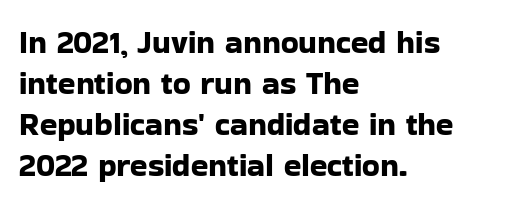
The image shows 32 px sans-serif type, upright; set left-aligned, normal line spacing (1.28x), normal letter spacing, not underlined; low stroke contrast and a medium x-height.
